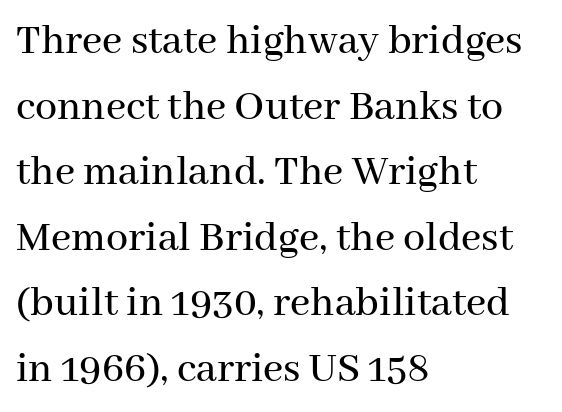
Q: Is the text italic (slanted)? A: No, it is upright.
Q: Is the typeface a serif or a sans-serif typeface? A: Serif.
Q: Is the text underlined? A: No.
Q: How is the paragraph aligned? A: Left-aligned.
Q: Is the spacing between letters normal or unusually wide? A: Normal.
Q: Is the spacing between lines tight, normal or loose? A: Normal.
Q: Width (condensed, normal, or wide)? A: Normal.
Q: Stroke contrast? A: Medium.
Q: x-height? A: Medium.
Q: Monospaced? A: No.
